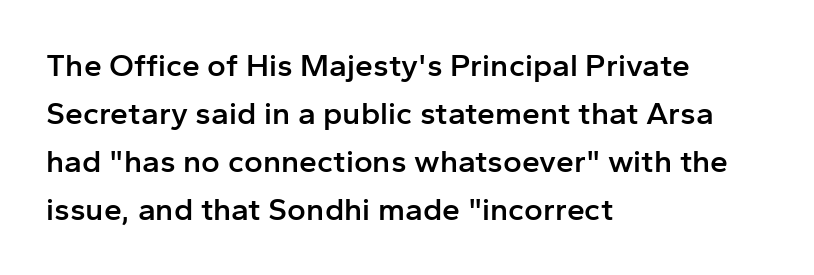
Q: Is the text bold? A: Semi-bold.
Q: Is the text italic (slanted)? A: No, it is upright.
Q: Is the typeface a serif or a sans-serif typeface? A: Sans-serif.
Q: Is the text underlined? A: No.
Q: How is the paragraph aligned? A: Left-aligned.
Q: Is the spacing between letters normal or unusually wide? A: Normal.
Q: Is the spacing between lines tight, normal or loose? A: Normal.
Q: Width (condensed, normal, or wide)? A: Normal.
Q: Stroke contrast? A: Low.
Q: x-height? A: Medium.
Q: Monospaced? A: No.
